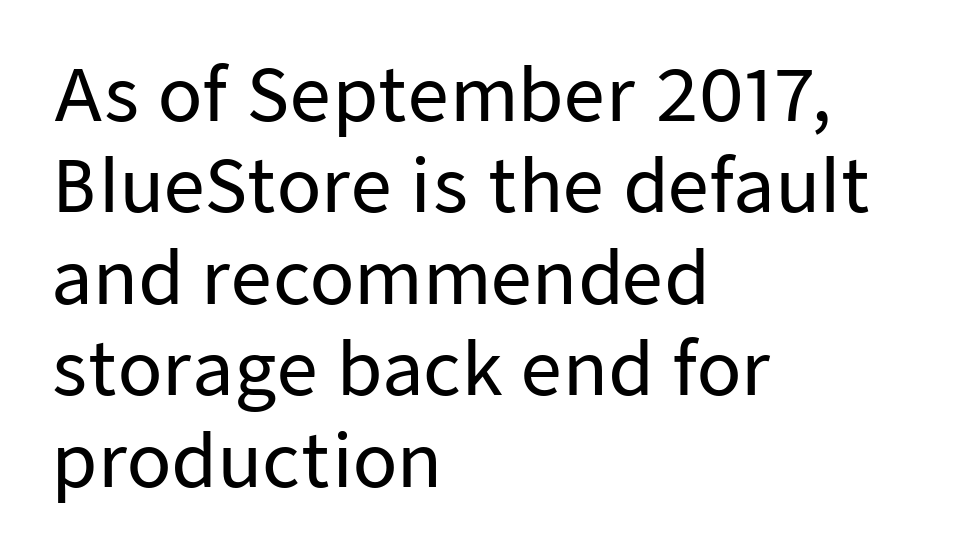
Q: Is the text italic (slanted)? A: No, it is upright.
Q: Is the typeface a serif or a sans-serif typeface? A: Sans-serif.
Q: Is the text underlined? A: No.
Q: How is the paragraph aligned? A: Left-aligned.
Q: Is the spacing between letters normal or unusually wide? A: Normal.
Q: Is the spacing between lines tight, normal or loose? A: Normal.
Q: Width (condensed, normal, or wide)? A: Normal.
Q: Stroke contrast? A: Low.
Q: x-height? A: Medium.
Q: Monospaced? A: No.
